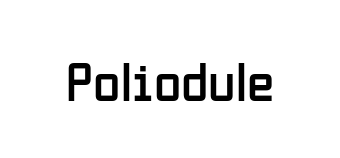
The letterforms sit shoulder to shoulder at normal distance. No word sits above an underline. Italic: no, the glyphs are upright roman. Counters stay open thanks to moderate or lighter strokes.
